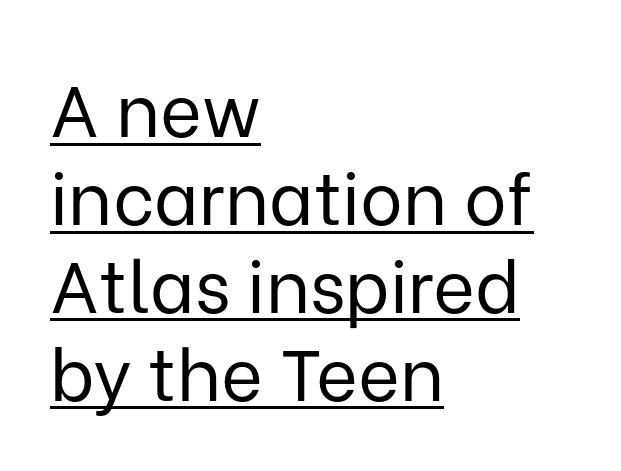
The paragraph has a hard left edge and a soft right edge. If you drew a line through each stem, it would be perfectly vertical. Varying glyph widths throughout — classic text-font behaviour. In designer terms, the underline attribute is active on this setting.
